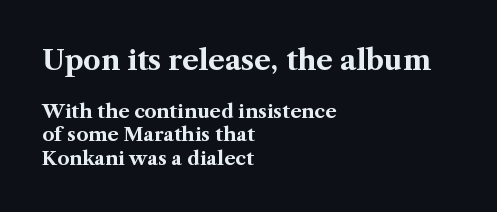
These lines keep a tight, regular rhythm from letter to letter. Note: serifs present on the glyphs. Caption: upper text group enlarged, lower text group reduced. Designer's note — italics off, roman on. The face used here is proportionally spaced, like ordinary book or web type.
